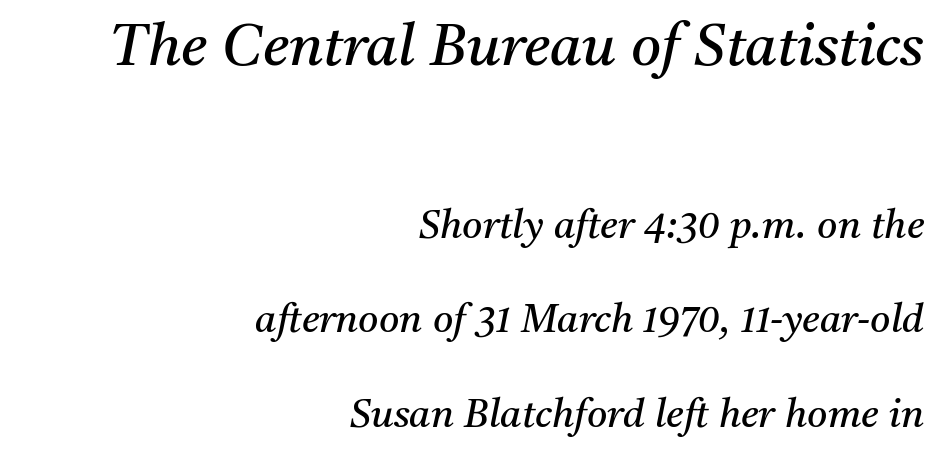
The image shows 58 px regular-weight serif type, italic (leaning right); set right-aligned, loose line spacing (2.42x), normal letter spacing, not underlined; the first (top) block is 1.49x larger; medium stroke contrast and a medium x-height.
